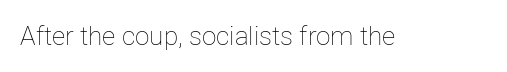
A roman cut, with each character standing at attention. Decoration check: the copy has no underline. The gaps between neighbouring characters are ordinary and unremarkable. Bold? No — there's no thickening of the strokes.
